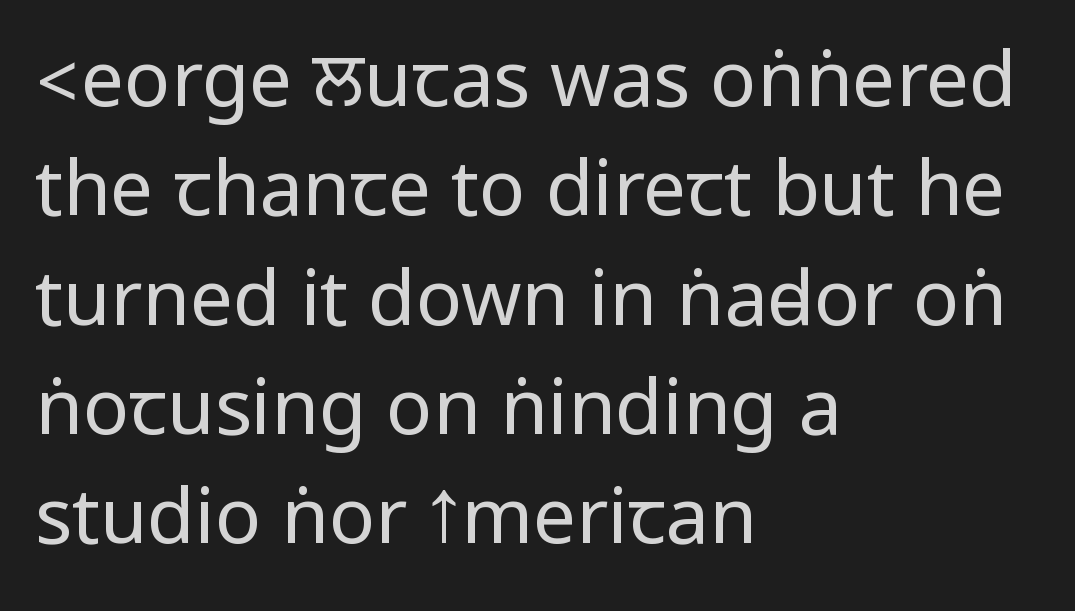
{"serif": "no", "italic": "no", "bold": "no", "weight": "regular", "width": "condensed", "stroke_contrast": "low", "underline": "no", "align": "left", "line_spacing": "normal", "line_spacing_ratio": 1.42, "letter_spacing": "normal", "letter_spacing_em": 0.0, "glyph_px": 77}
